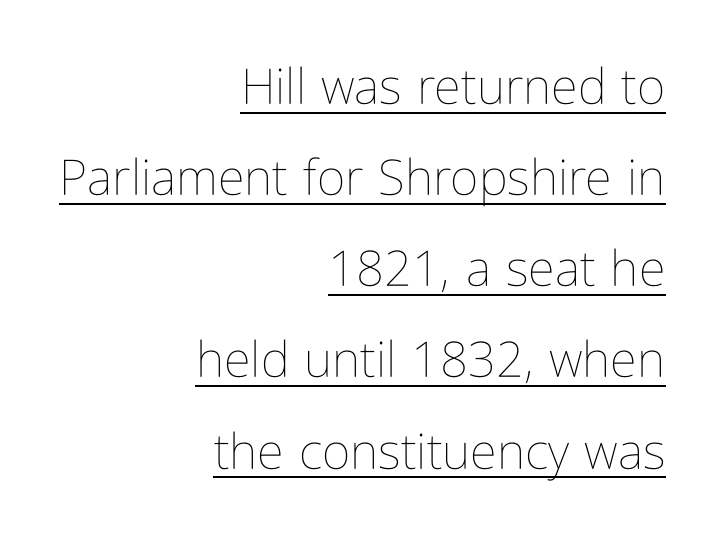
Q: Is the text bold? A: No.
Q: Is the text italic (slanted)? A: No, it is upright.
Q: Is the text underlined? A: Yes.
Q: How is the paragraph aligned? A: Right-aligned.
Q: Is the spacing between letters normal or unusually wide? A: Normal.
Q: Width (condensed, normal, or wide)? A: Condensed.
Q: Stroke contrast? A: Low.
Q: x-height? A: Medium.
Q: Monospaced? A: No.
